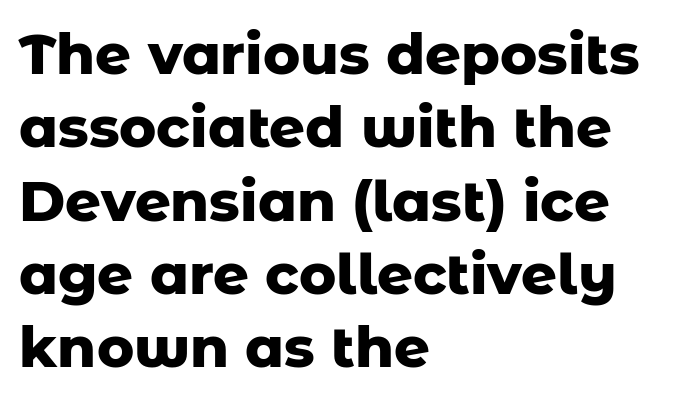
The space between consecutive lines is moderate. Each line starts at the same left margin while the right side varies. No italicization has been applied; the sample stays upright. The passage shown has conventional tracking throughout. Its strokes are broad and dark, the hallmark of bold type. Nothing sits at the stroke ends, so this counts as sans-serif.
